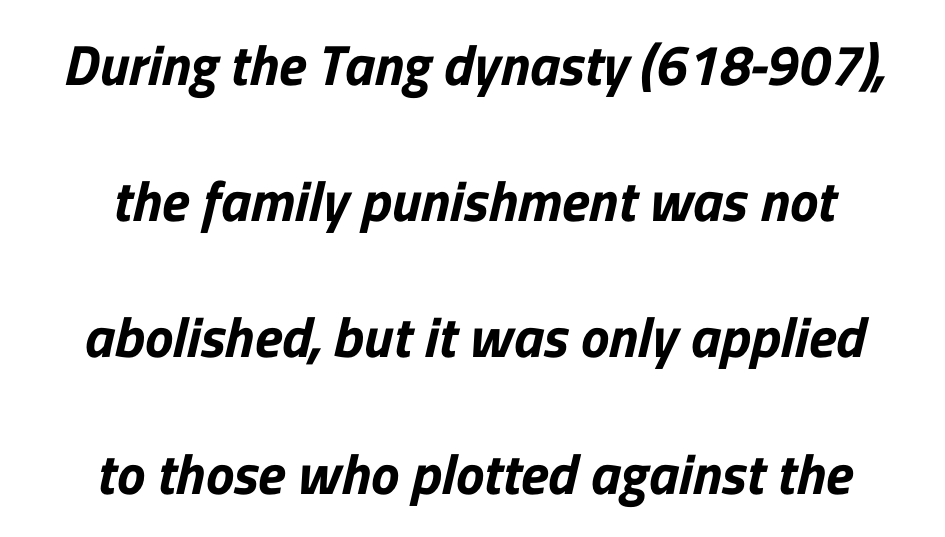
Q: Is the typeface a serif or a sans-serif typeface? A: Sans-serif.
Q: Is the text underlined? A: No.
Q: How is the paragraph aligned? A: Centered.
Q: Is the spacing between letters normal or unusually wide? A: Normal.
Q: Is the spacing between lines tight, normal or loose? A: Loose.
Q: Width (condensed, normal, or wide)? A: Normal.
Q: Stroke contrast? A: Low.
Q: x-height? A: Medium.
Q: Monospaced? A: No.
